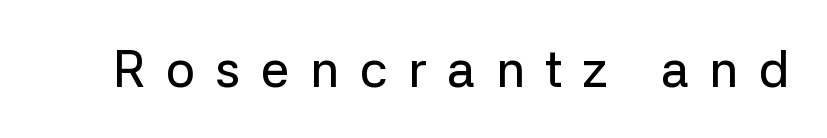
Q: Is the text italic (slanted)? A: No, it is upright.
Q: Is the typeface a serif or a sans-serif typeface? A: Sans-serif.
Q: Is the text underlined? A: No.
Q: Is the spacing between letters normal or unusually wide? A: Unusually wide.
Q: Width (condensed, normal, or wide)? A: Normal.
Q: Stroke contrast? A: Low.
Q: x-height? A: Medium.
Q: Monospaced? A: No.
